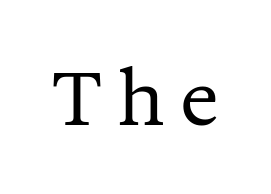
The image shows 73 px regular-weight serif type, upright; set unusually wide letter spacing (+0.22 em), not underlined; medium stroke contrast and a medium x-height.
